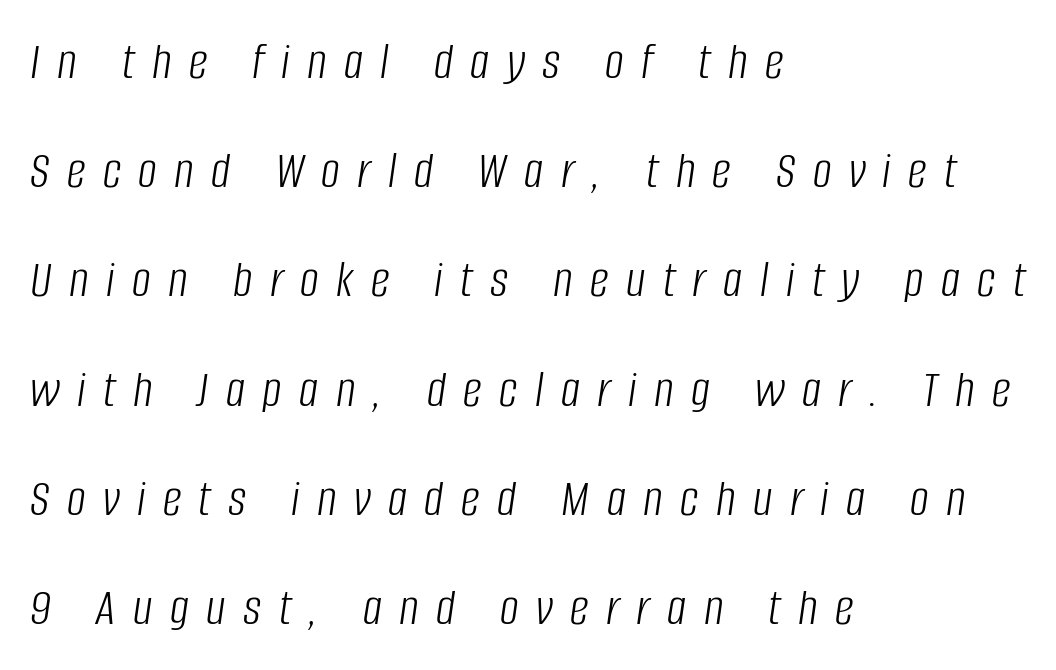
The image shows 53 px light, condensed type, italic (leaning right); set left-aligned, loose line spacing (2.06x), unusually wide letter spacing (+0.33 em), not underlined; low stroke contrast and a large x-height.
